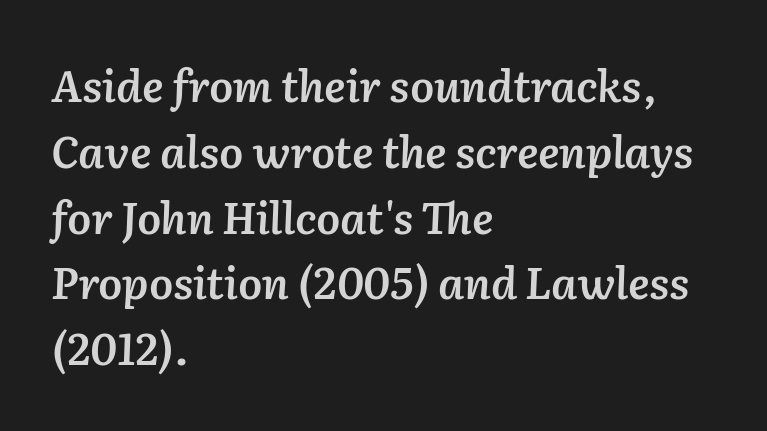
{"italic": "yes", "lean": "right", "slant_degrees": 2, "bold": "semi", "weight": "semibold", "width": "normal", "stroke_contrast": "low", "x_height": "medium", "monospaced": "no", "underline": "no", "align": "left", "line_spacing": "normal", "line_spacing_ratio": 1.53, "letter_spacing": "normal", "letter_spacing_em": 0.0, "glyph_px": 43}
